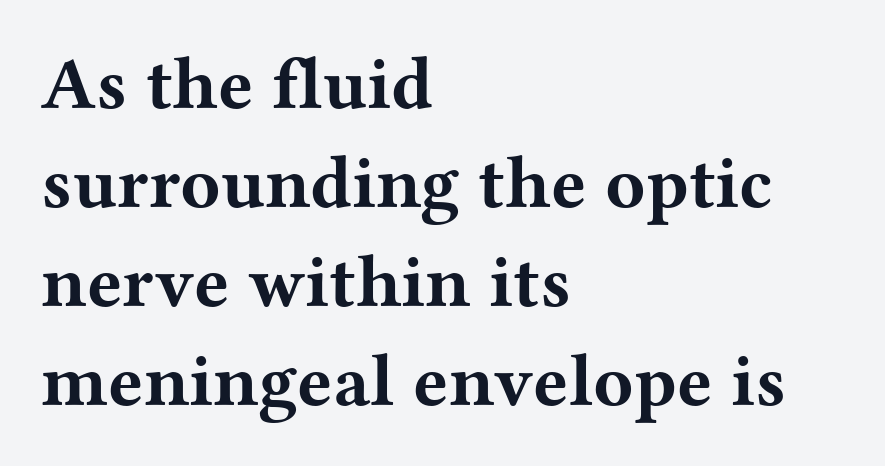
Q: Is the text bold? A: Yes.
Q: Is the text italic (slanted)? A: No, it is upright.
Q: Is the typeface a serif or a sans-serif typeface? A: Serif.
Q: Is the text underlined? A: No.
Q: How is the paragraph aligned? A: Left-aligned.
Q: Is the spacing between letters normal or unusually wide? A: Normal.
Q: Is the spacing between lines tight, normal or loose? A: Normal.
Q: Width (condensed, normal, or wide)? A: Wide.
Q: Stroke contrast? A: Medium.
Q: x-height? A: Medium.
Q: Monospaced? A: No.
